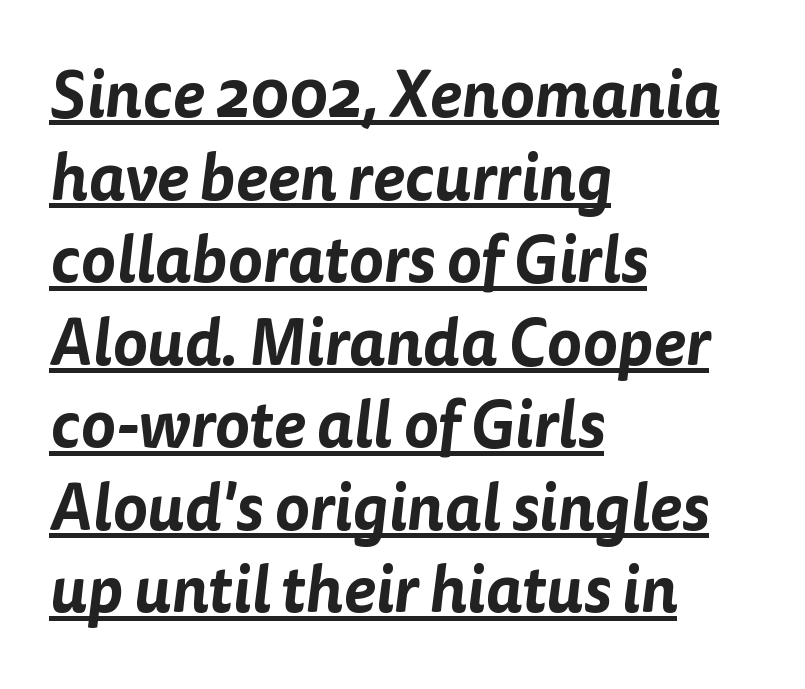
Q: Is the typeface a serif or a sans-serif typeface? A: Sans-serif.
Q: Is the text underlined? A: Yes.
Q: How is the paragraph aligned? A: Left-aligned.
Q: Is the spacing between letters normal or unusually wide? A: Normal.
Q: Is the spacing between lines tight, normal or loose? A: Normal.
Q: Width (condensed, normal, or wide)? A: Normal.
Q: Stroke contrast? A: Low.
Q: x-height? A: Medium.
Q: Monospaced? A: No.
